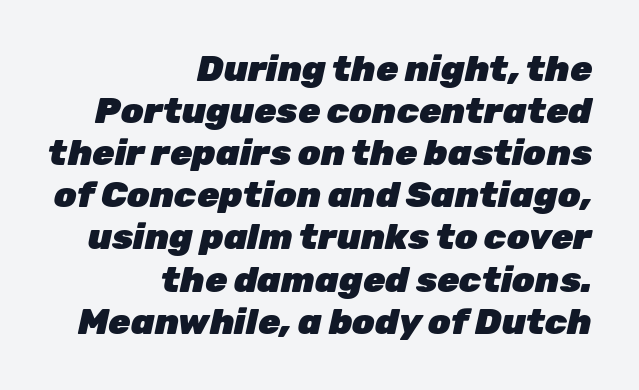
The image shows 36 px heavy type, italic (leaning right); set right-aligned, line spacing 1.17x, normal letter spacing, not underlined; low stroke contrast and a medium x-height.
